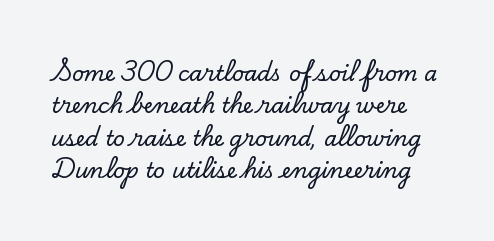
The image shows 21 px text type; set normal line spacing (1.54x), normal letter spacing, not underlined.
